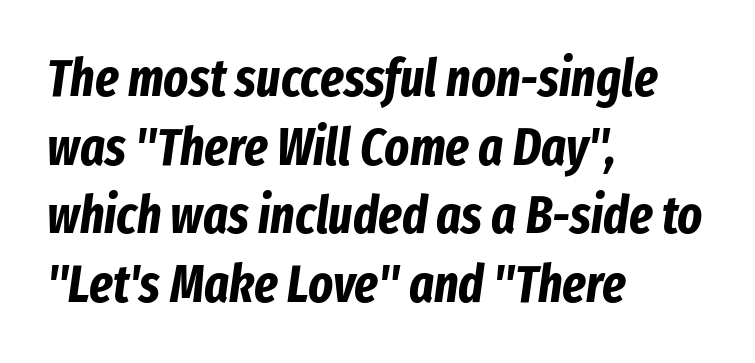
The image shows 52 px bold, condensed type, italic (leaning right); set left-aligned, normal line spacing (1.32x), normal letter spacing, not underlined; low stroke contrast and a medium x-height.
